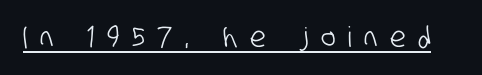
A typographer would call this underscored text. No feet cap the strokes, marking this as sans-serif type. What stands out about the letter spacing? Its width — letters are far apart. Do the characters align in a grid? No, the font is proportional.
